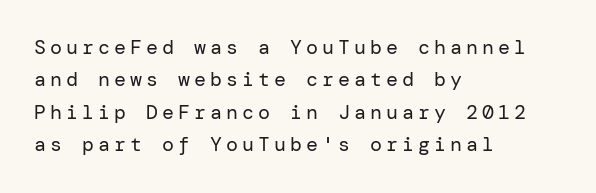
Q: Is the text bold? A: No.
Q: Is the text italic (slanted)? A: No, it is upright.
Q: Is the text underlined? A: No.
Q: How is the paragraph aligned? A: Left-aligned.
Q: Is the spacing between letters normal or unusually wide? A: Unusually wide.
Q: Is the spacing between lines tight, normal or loose? A: Normal.
